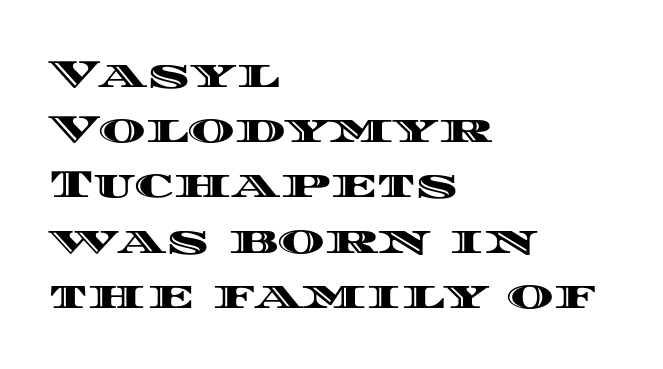
The image shows 40 px wide type, upright; set left-aligned, normal line spacing (1.38x), normal letter spacing, not underlined; a large x-height.
